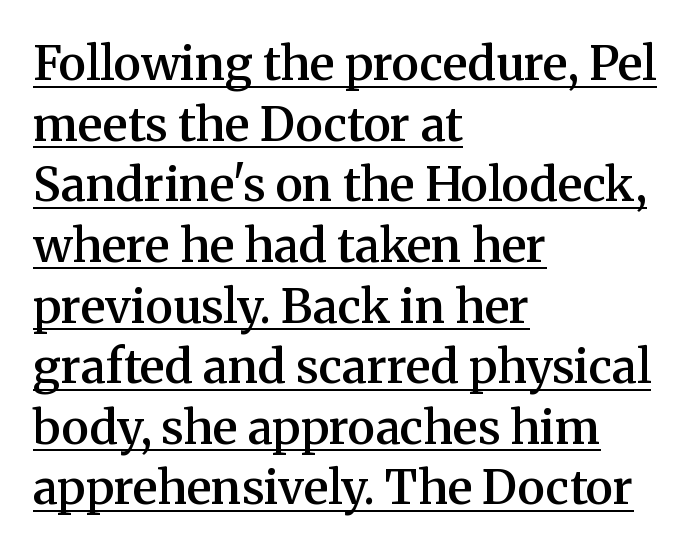
The paragraph has a hard left edge and a soft right edge. Successive baselines arrive at the customary interval. You can tell from the footed stems that serif type was used. Ordinary non-slanted type is in use.
